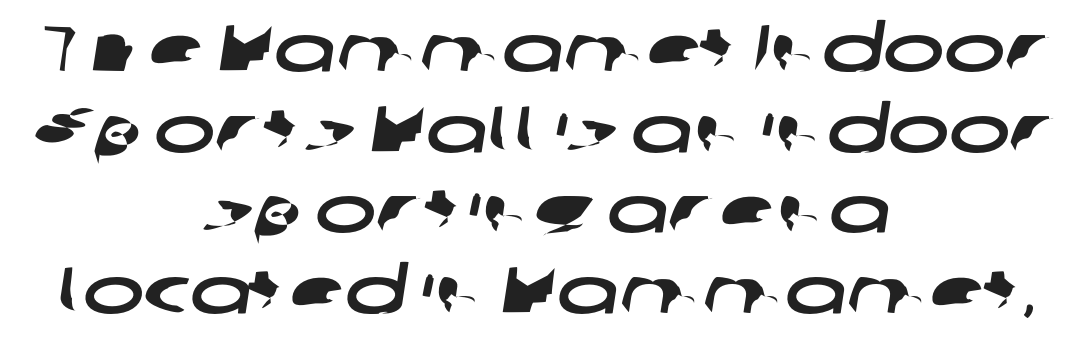
{"serif": "no", "width": "wide", "stroke_contrast": "low", "x_height": "medium", "monospaced": "no", "underline": "no", "align": "center", "line_spacing_ratio": 1.24, "letter_spacing": "normal", "letter_spacing_em": 0.0, "glyph_px": 65}
